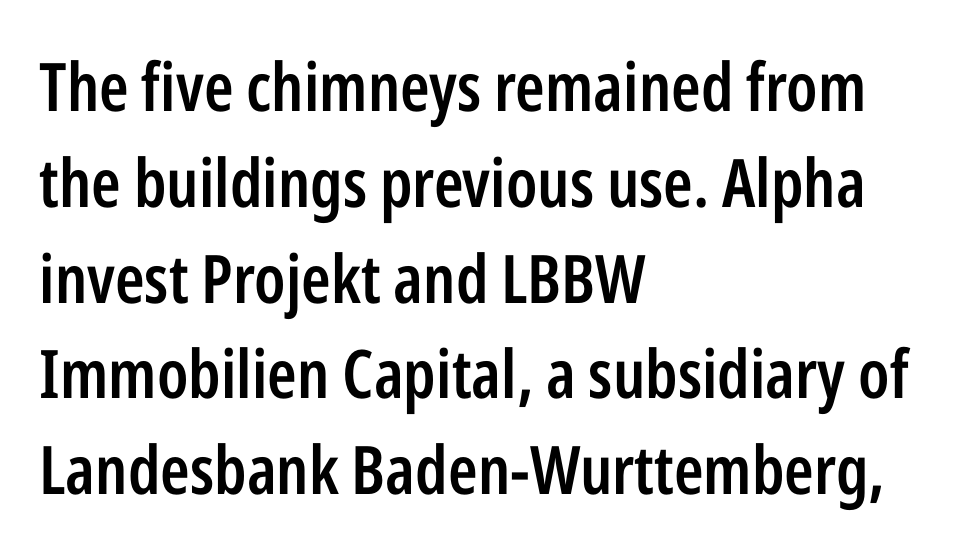
The image shows 67 px semibold, condensed sans-serif type, upright; set left-aligned, normal line spacing (1.43x), normal letter spacing, not underlined; low stroke contrast and a medium x-height.
